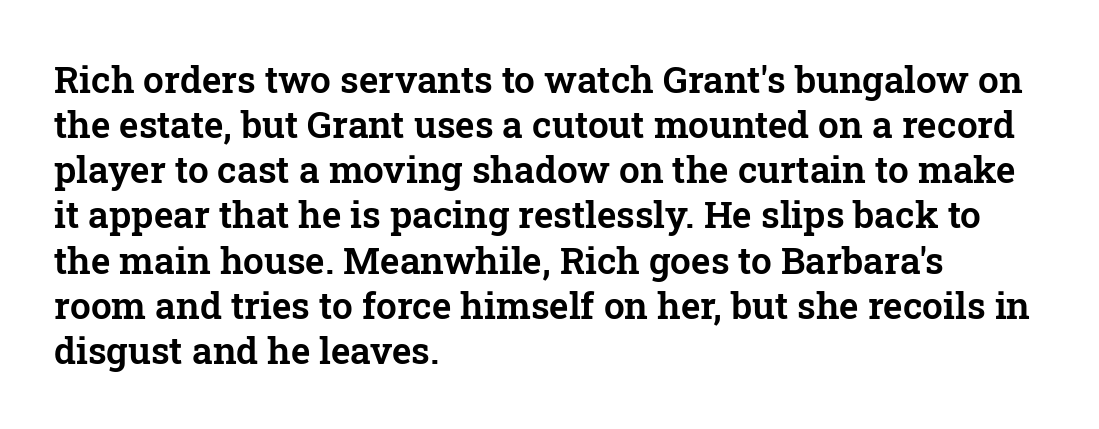
The image shows 37 px serif type, upright; set left-aligned, line spacing 1.22x, normal letter spacing, not underlined; low stroke contrast and a medium x-height.
